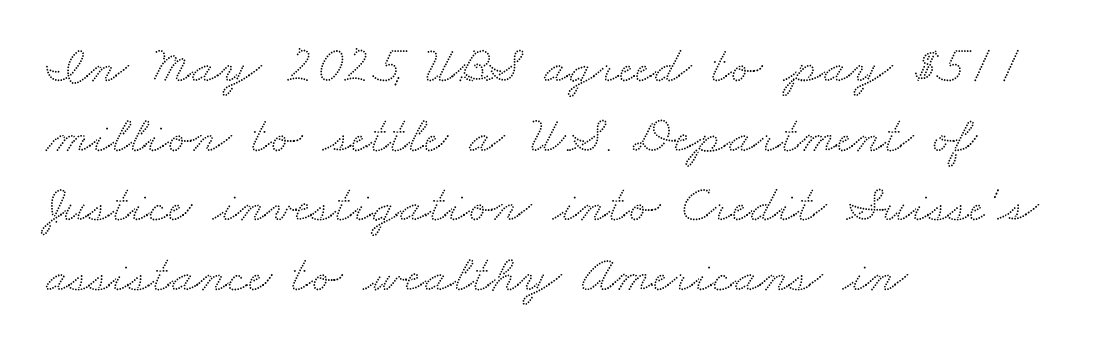
Decoration check: the copy has no underline. Typeset ragged right — the left edge is the straight one. The type is set solid horizontally, with unmodified tracking. Note the varied advance widths — an 'i' is clearly narrower than an 'm'. Observe the serifs anchoring each vertical stroke in this sample. The designer left line spacing at the default.
